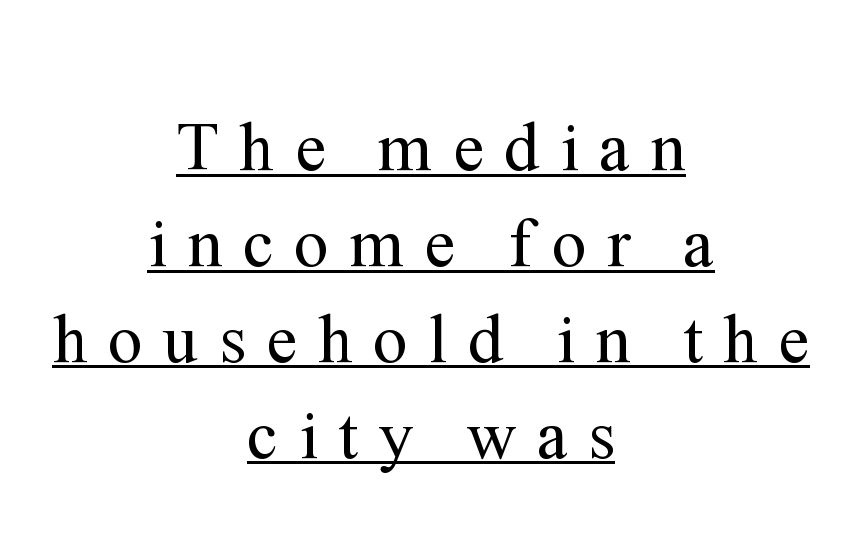
A quiet, ordinary-to-light weight characterises the typeface. A normal amount of white space separates one row of letters from the next. The characters display serif detailing at their extremities. Tall strokes in this sample are plumb rather than angled.
